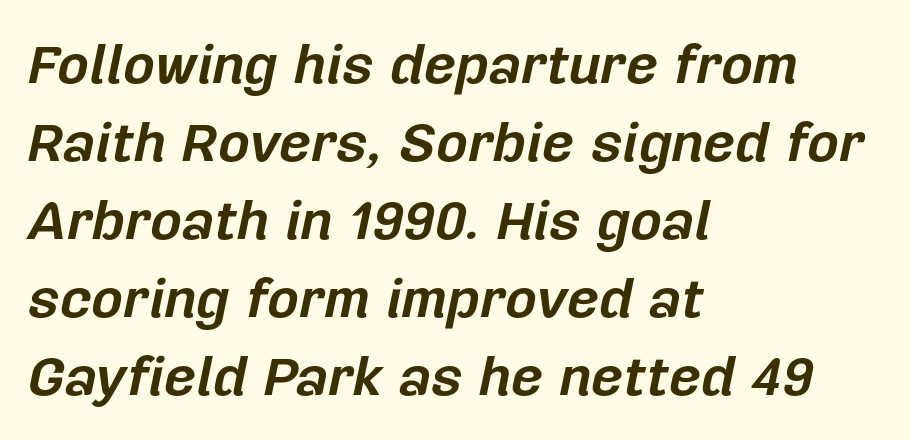
The image shows 55 px bold type, italic (leaning right); set left-aligned, normal line spacing (1.42x), normal letter spacing, not underlined; low stroke contrast and a medium x-height.
